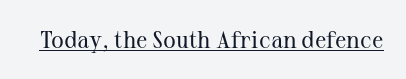
Underlined type. When letters stand straight like this, we call the style roman or upright. The line texture is even and compact thanks to regular tracking. The strokes carry an ordinary text weight at most.
